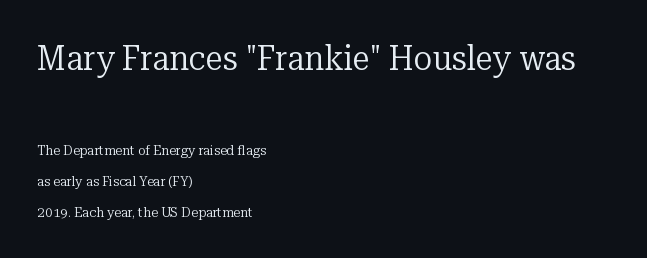
Compare the two chunks: the upper has the greater cap height. Upright lettering throughout. Underline: absent. This sample uses plain, unmodified letter spacing. Little horizontal feet cap the strokes, marking this as serif type. This sample has the flowing, uneven cadence of proportional lettering.
